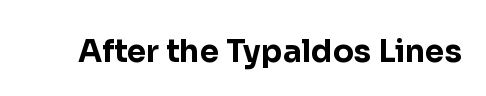
Q: Is the text bold? A: Yes.
Q: Is the text italic (slanted)? A: No, it is upright.
Q: Is the typeface a serif or a sans-serif typeface? A: Sans-serif.
Q: Is the text underlined? A: No.
Q: Is the spacing between letters normal or unusually wide? A: Normal.
Q: Width (condensed, normal, or wide)? A: Normal.
Q: Stroke contrast? A: Low.
Q: x-height? A: Medium.
Q: Monospaced? A: No.
